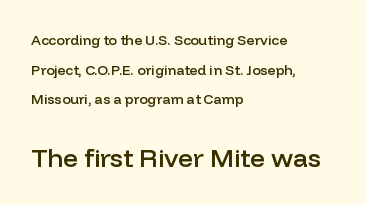
The image shows 26 px text type, upright; set left-aligned, loose line spacing (2.12x), normal letter spacing, not underlined; the second (bottom) block is 1.86x larger.
